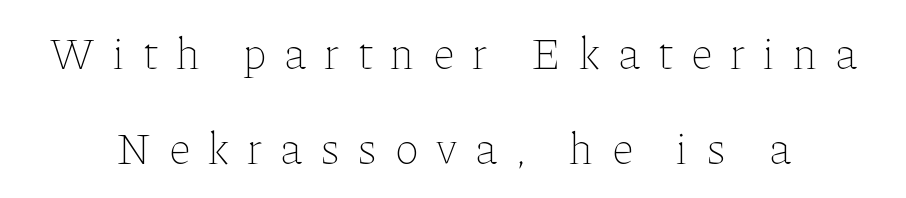
Horizontal bands of white between lines are thick stripes. Nope, not italic — everything's standing straight. These lines are rendered in a variable-pitch font. Loose tracking; the words dissolve into strings of separated letters. Caption: face not bold, strokes unweighted. The specimen omits any rule beneath the text block's lines.
